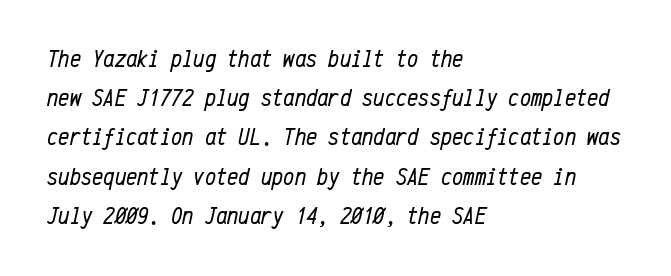
The font is comparable to plain body text, perhaps lighter. Characters follow at the spacing the type designer built in. The glyphs look as if they've been sheared to an angle. The leading is moderate, giving the passage an even texture. Type without underlining.
